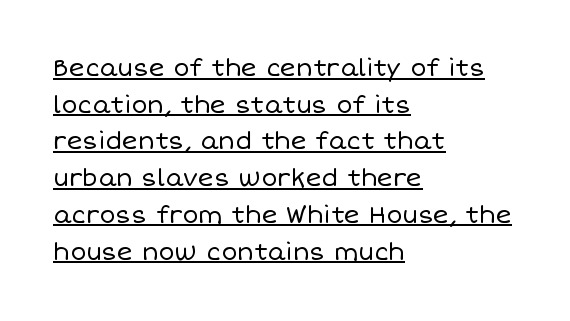
Q: Is the text bold? A: No.
Q: Is the text italic (slanted)? A: No, it is upright.
Q: Is the text underlined? A: Yes.
Q: How is the paragraph aligned? A: Left-aligned.
Q: Is the spacing between letters normal or unusually wide? A: Normal.
Q: Is the spacing between lines tight, normal or loose? A: Normal.
